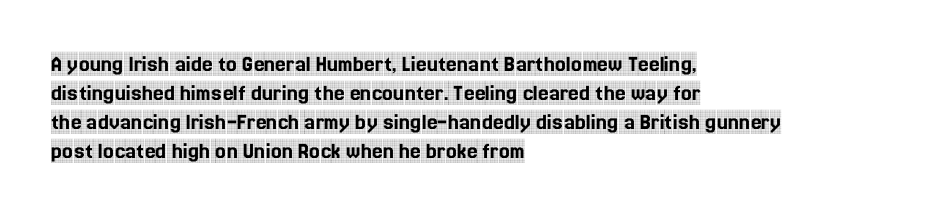
The image shows 24 px text type, upright; set left-aligned, line spacing 1.21x, normal letter spacing, not underlined.
